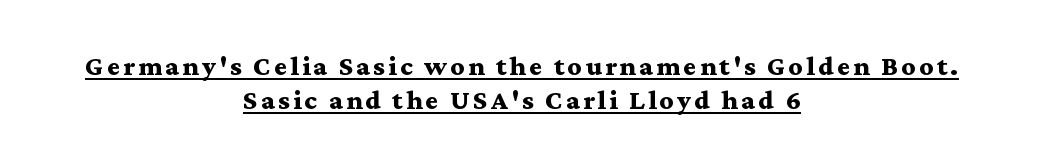
Q: Is the text bold? A: Yes.
Q: Is the text italic (slanted)? A: No, it is upright.
Q: Is the typeface a serif or a sans-serif typeface? A: Serif.
Q: Is the text underlined? A: Yes.
Q: How is the paragraph aligned? A: Centered.
Q: Width (condensed, normal, or wide)? A: Wide.
Q: Stroke contrast? A: Medium.
Q: x-height? A: Medium.
Q: Monospaced? A: No.
